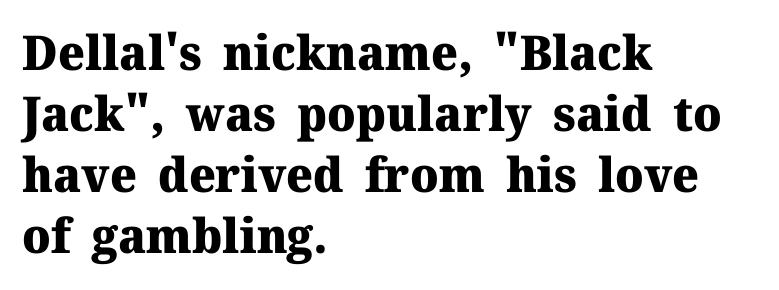
{"serif": "yes", "italic": "no", "bold": "yes", "weight": "heavy", "width": "normal", "stroke_contrast": "medium", "x_height": "medium", "monospaced": "no", "underline": "no", "align": "left", "line_spacing": "normal", "line_spacing_ratio": 1.27, "letter_spacing": "normal", "letter_spacing_em": 0.0, "glyph_px": 48}
